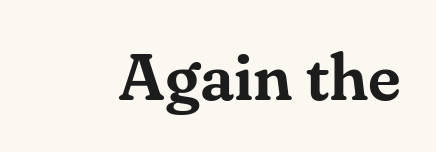
{"serif": "yes", "italic": "no", "width": "normal", "stroke_contrast": "medium", "x_height": "small", "monospaced": "no", "underline": "no", "letter_spacing": "normal", "letter_spacing_em": 0.0, "glyph_px": 66}
